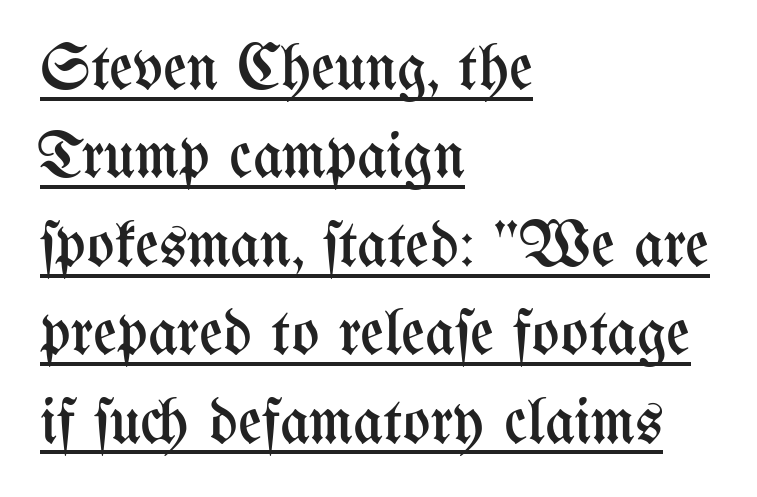
The image shows 65 px regular-weight, condensed type, upright; set left-aligned, normal line spacing (1.36x), normal letter spacing, underlined; medium stroke contrast and a medium x-height.
